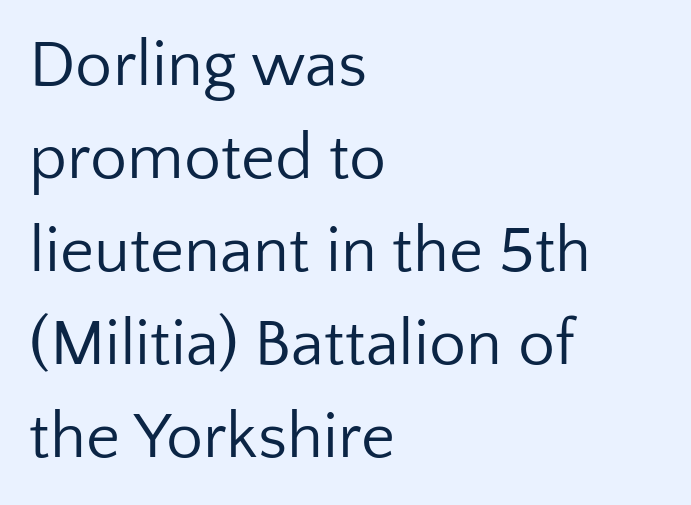
These lines stack with their left ends in a neat column. Do the characters align in a grid? No, the font is proportional. Examine the stroke ends and you'll find no serifs. The font's upright variant was chosen for this text. Regarding leading, the lines here are spaced in the standard way. The string is rendered with underlining switched off.
